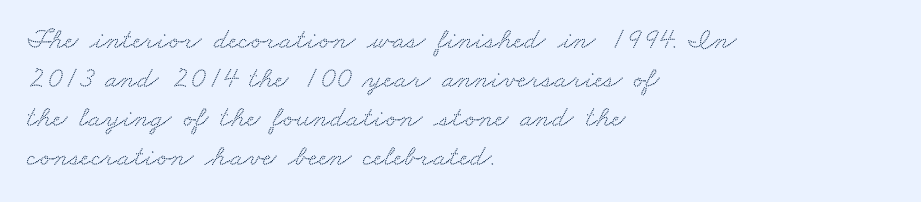
The image shows 30 px wide serif type; set left-aligned, normal line spacing (1.3x), normal letter spacing, not underlined; medium stroke contrast and a small x-height.
